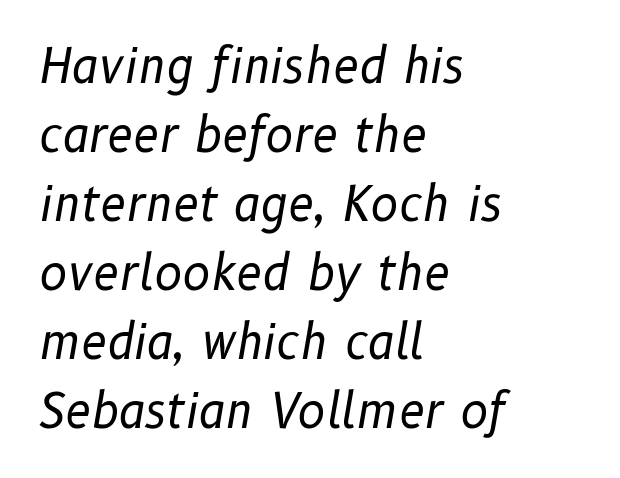
Q: Is the text bold? A: No.
Q: Is the text italic (slanted)? A: Yes, it leans right by about 10 degrees.
Q: Is the text underlined? A: No.
Q: How is the paragraph aligned? A: Left-aligned.
Q: Is the spacing between letters normal or unusually wide? A: Normal.
Q: Is the spacing between lines tight, normal or loose? A: Normal.
Q: Width (condensed, normal, or wide)? A: Normal.
Q: Stroke contrast? A: Low.
Q: x-height? A: Medium.
Q: Monospaced? A: No.
